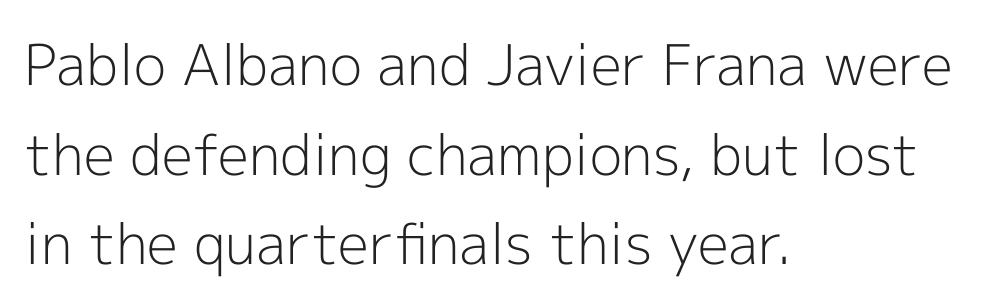
Q: Is the text bold? A: No.
Q: Is the text italic (slanted)? A: No, it is upright.
Q: Is the typeface a serif or a sans-serif typeface? A: Sans-serif.
Q: Is the text underlined? A: No.
Q: How is the paragraph aligned? A: Left-aligned.
Q: Is the spacing between letters normal or unusually wide? A: Normal.
Q: Is the spacing between lines tight, normal or loose? A: Normal.
Q: Width (condensed, normal, or wide)? A: Normal.
Q: x-height? A: Medium.
Q: Monospaced? A: No.
